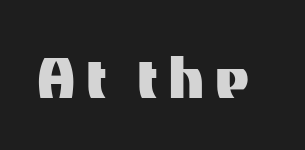
The image shows 73 px sans-serif type, upright; set not underlined; medium stroke contrast and a medium x-height.
